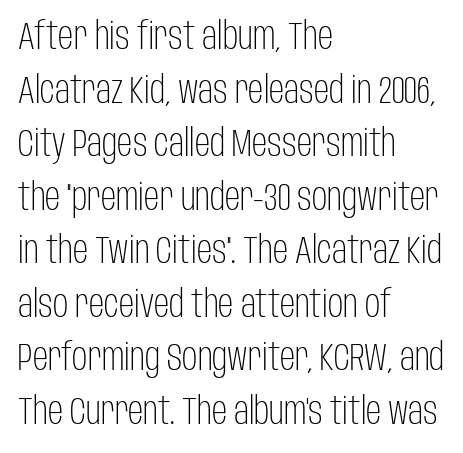
Does the leading feel generous? No, just average. You can tell it's not italic because the verticals are truly vertical. This sample has the flowing, uneven cadence of proportional lettering. The designer went with a sans here, leaving each stem footless. Weight: regular or lighter.
